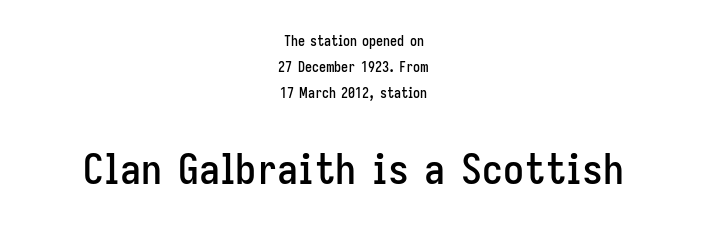
Q: Is the text italic (slanted)? A: No, it is upright.
Q: Is the typeface a serif or a sans-serif typeface? A: Sans-serif.
Q: Is the text underlined? A: No.
Q: How is the paragraph aligned? A: Centered.
Q: Is the spacing between letters normal or unusually wide? A: Normal.
Q: Which block of text is set in a larger size, the first (top) or the second (bottom)? A: The second (bottom) one.
Q: Width (condensed, normal, or wide)? A: Condensed.
Q: Stroke contrast? A: Low.
Q: x-height? A: Medium.
Q: Monospaced? A: No.
